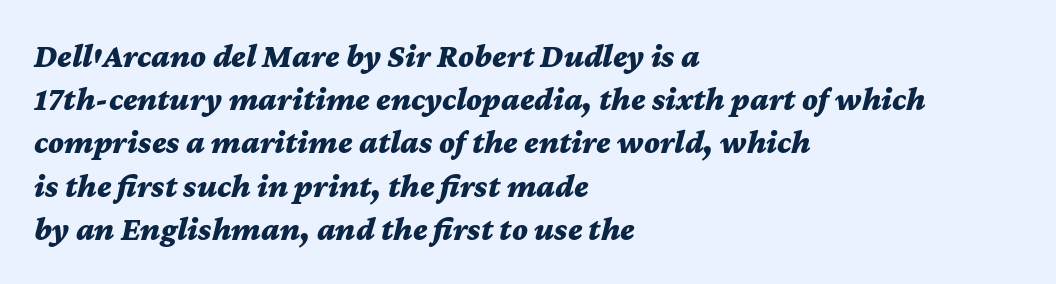
The paragraph shown leans on its left margin. Words float on clear page, feet unadorned. Designer's note — italics engaged. Leading: standard. Here the designer chose a conventional face with non-uniform glyph widths. The gaps between neighbouring characters are ordinary and unremarkable.
